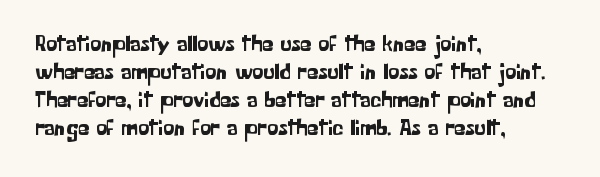
{"italic": "no", "underline": "no", "align": "left", "line_spacing": "normal", "line_spacing_ratio": 1.27, "letter_spacing": "normal", "letter_spacing_em": 0.0, "glyph_px": 22}
